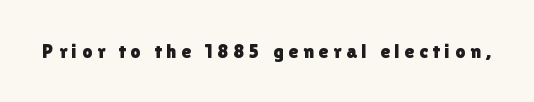
Q: Is the text italic (slanted)? A: No, it is upright.
Q: Is the text underlined? A: No.
Q: Is the spacing between letters normal or unusually wide? A: Unusually wide.
